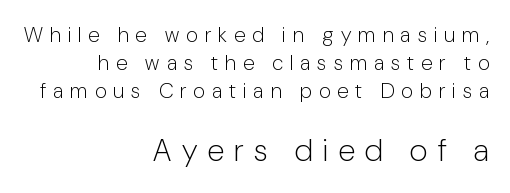
The image shows 31 px light, condensed sans-serif type, upright; set right-aligned, normal line spacing (1.34x), unusually wide letter spacing (+0.34 em), not underlined; the second (bottom) block is 1.48x larger; low stroke contrast and a medium x-height.
